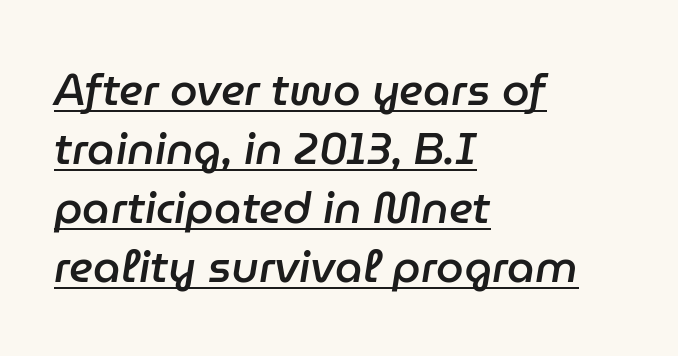
The horizontal fit of the characters is conventional and even. Varying glyph widths throughout — classic text-font behaviour. This rendering uses left alignment, leaving the right contour irregular. The letters are semibold — heavier than regular but short of a full bold. Every word sits above its own underline. Regular leading.
